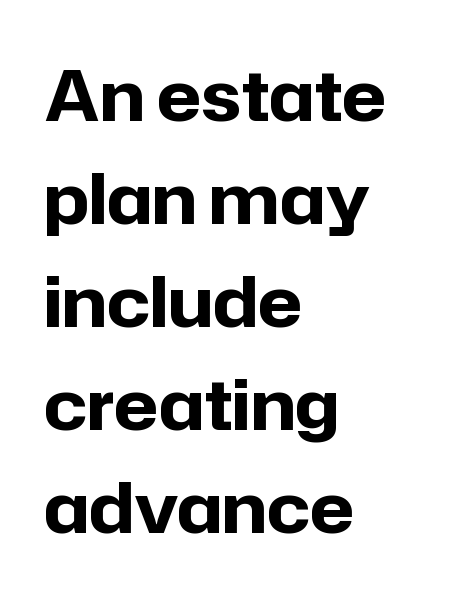
Q: Is the text bold? A: Yes.
Q: Is the text italic (slanted)? A: No, it is upright.
Q: Is the typeface a serif or a sans-serif typeface? A: Sans-serif.
Q: Is the text underlined? A: No.
Q: How is the paragraph aligned? A: Left-aligned.
Q: Is the spacing between letters normal or unusually wide? A: Normal.
Q: Is the spacing between lines tight, normal or loose? A: Normal.
Q: Width (condensed, normal, or wide)? A: Normal.
Q: Stroke contrast? A: Low.
Q: x-height? A: Medium.
Q: Monospaced? A: No.
